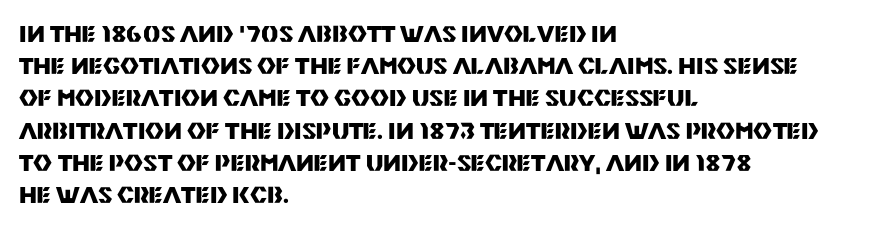
Teacher's note: observe the even left margin — that is flush-left alignment. Tracking here is standard; glyphs follow each other at the usual distance. Horizontal bands of white between lines are of average thickness. Is the type bold? Yes — the strokes are clearly thick and heavy. This is the regular roman posture of the typeface.
